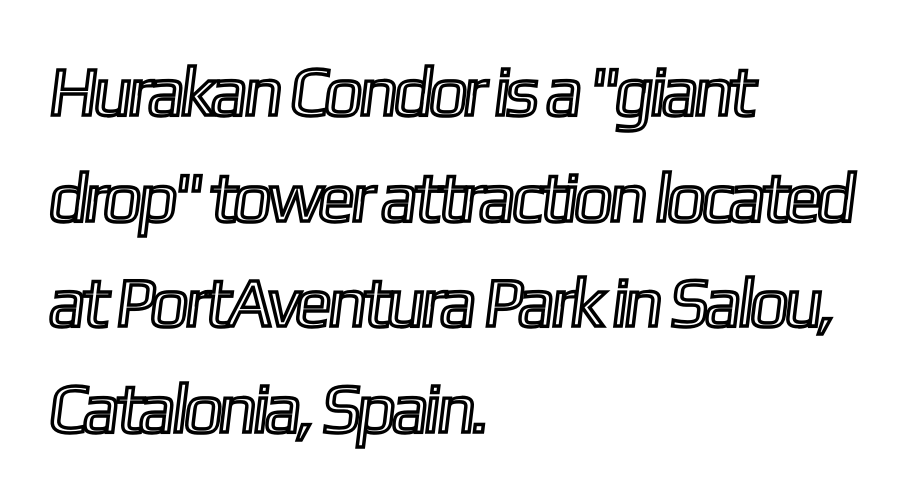
Q: Is the text underlined? A: No.
Q: How is the paragraph aligned? A: Left-aligned.
Q: Is the spacing between letters normal or unusually wide? A: Normal.
Q: Is the spacing between lines tight, normal or loose? A: Normal.
Q: Width (condensed, normal, or wide)? A: Condensed.
Q: x-height? A: Medium.
Q: Monospaced? A: No.
